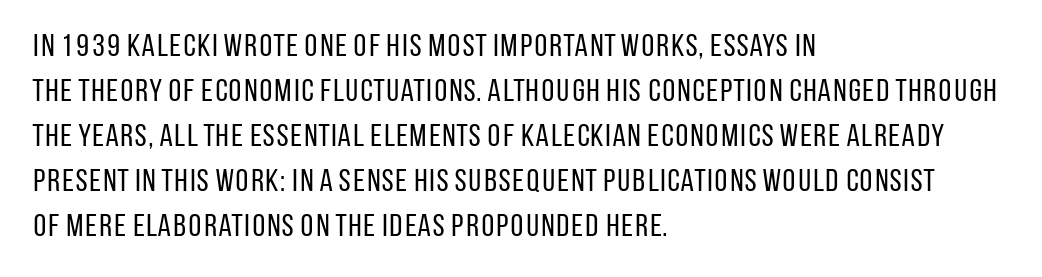
The face used here is a sans, in the tradition of grotesques and geometrics. Stroke thickness stays within the range of a standard reading face or lighter. Underline: absent. Note the varied advance widths — an 'i' is clearly narrower than an 'm'.
